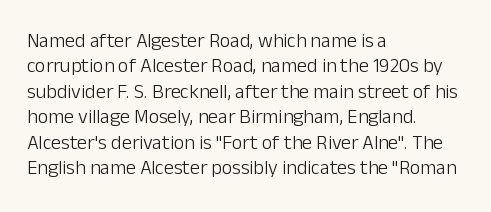
Q: Is the text bold? A: No.
Q: Is the text italic (slanted)? A: No, it is upright.
Q: Is the text underlined? A: No.
Q: How is the paragraph aligned? A: Left-aligned.
Q: Is the spacing between letters normal or unusually wide? A: Normal.
Q: Is the spacing between lines tight, normal or loose? A: Normal.
